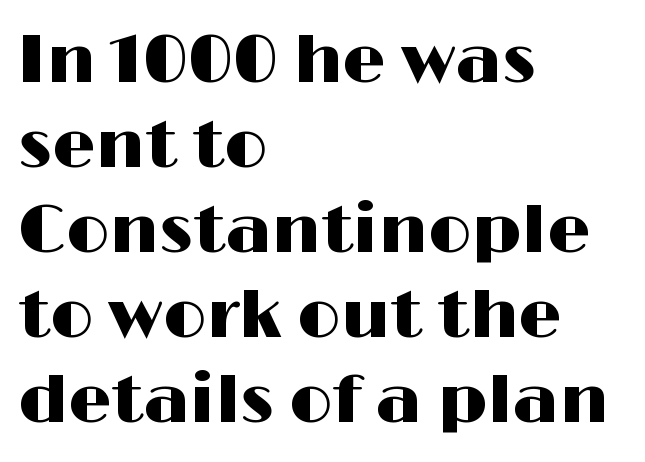
Successive baselines arrive at the customary interval. These lines were composed using upright roman letters. Between one letter and the next there's only the usual sliver of space. Each line starts at the same left margin while the right side varies.
